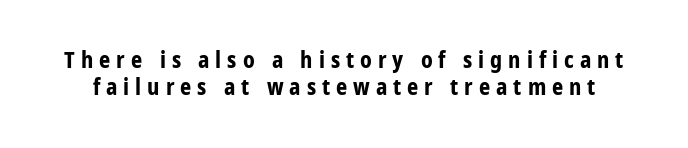
The font is running at its bold setting. Words appear elongated and porous because spacing is wide. Only glyphs here, with clear space below each row. Nope, not italic — everything's standing straight.
